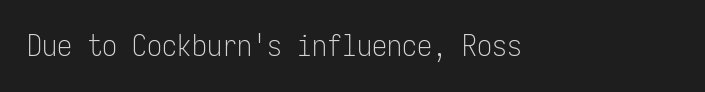
Type without underlining. A typesetter would call this zero additional tracking. The face used here is a sans, in the tradition of grotesques and geometrics. The specimen reads as upright at a glance.
